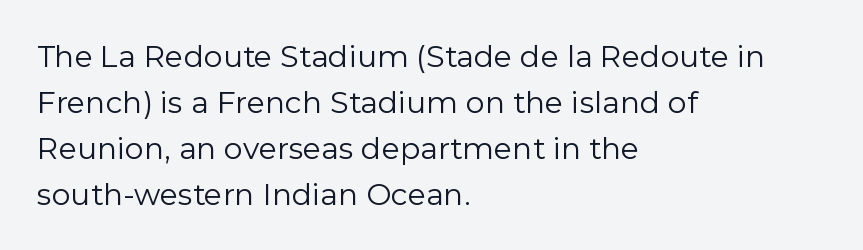
The image shows 30 px regular-weight sans-serif type, upright; set left-aligned, normal line spacing (1.53x), normal letter spacing, not underlined; low stroke contrast and a medium x-height.
